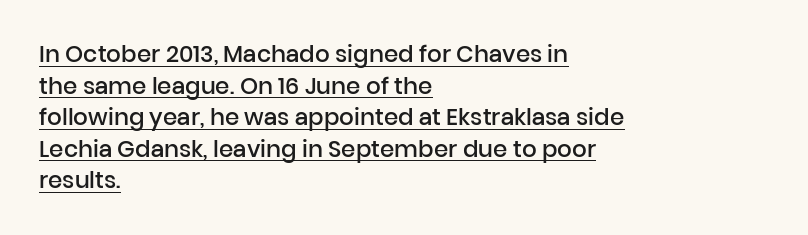
Here the glyphs are tracked normally, forming tight word shapes. This is moderately heavy type, rendered in semibold. Like a heading marked for emphasis, these lines bear an underscore. Ascenders rise straight up at ninety degrees. Casual observation: everything's shoved over to the left.
